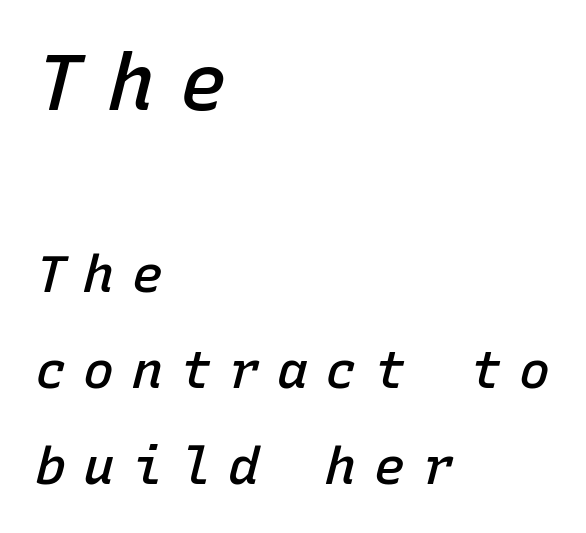
Q: Is the text bold? A: Semi-bold.
Q: Is the text italic (slanted)? A: Yes, it leans right by about 15 degrees.
Q: Is the text underlined? A: No.
Q: How is the paragraph aligned? A: Left-aligned.
Q: Is the spacing between letters normal or unusually wide? A: Unusually wide.
Q: Which block of text is set in a larger size, the first (top) or the second (bottom)? A: The first (top) one.
Q: Width (condensed, normal, or wide)? A: Normal.
Q: Stroke contrast? A: Low.
Q: x-height? A: Medium.
Q: Monospaced? A: Yes.
